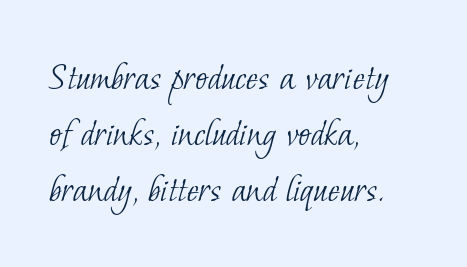
Reading down the block, your eye returns to a fixed left position each line. The lines sit at an ordinary, default distance from one another. Stroke terminals: seriffed. Do the characters align in a grid? No, the font is proportional.
